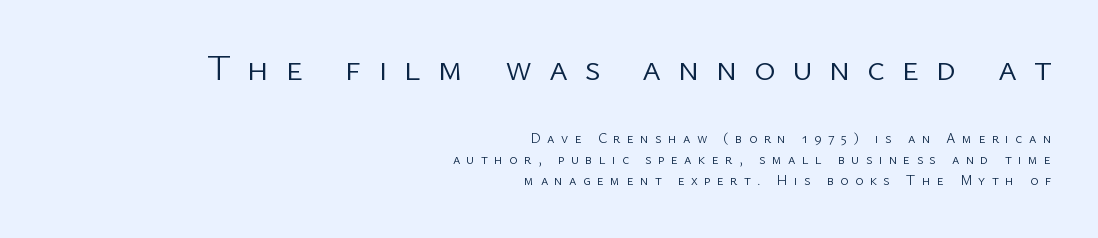
The strip under each line holds only bare page. Is this a heavy cut? Hardly; it is regular or lighter. This sample is right-justified, so line beginnings fall wherever the words allow. One glance says typical: line gaps are just what's usual. The type is letterspaced generously, with wide tracking. This rendering employs a face without finishing strokes, i.e., a sans-serif.
